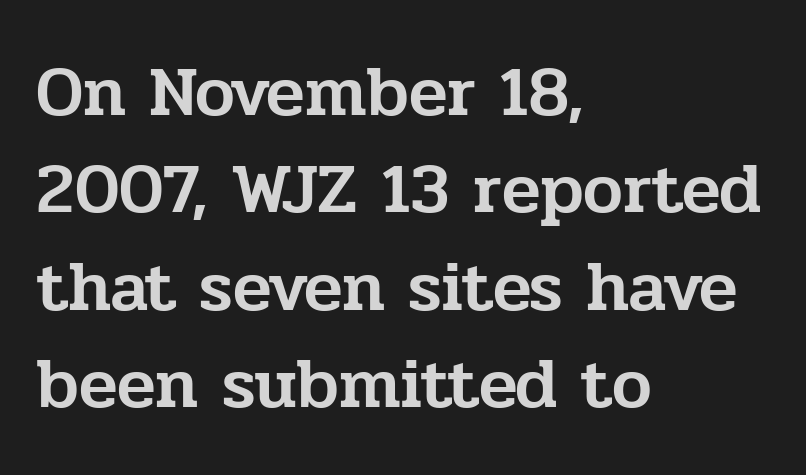
The image shows 71 px serif type, upright; set left-aligned, normal line spacing (1.37x), normal letter spacing, not underlined; low stroke contrast and a medium x-height.
